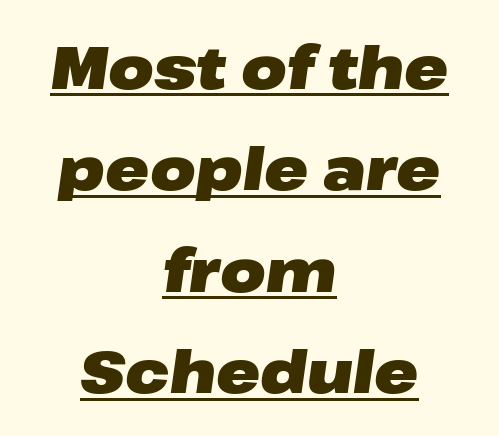
Notice how the passage keeps no hard edge, just a central spine. Strong, thick strokes mark this as bold type. A typesetter would call this proportional, since set widths differ per character. Somebody hit Ctrl+U on this one — the words are underlined.
